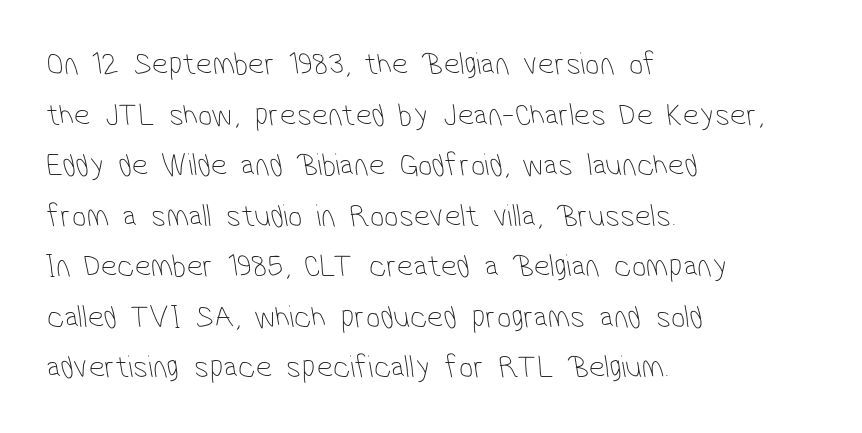
{"serif": "no", "bold": "no", "weight": "thin", "width": "condensed", "stroke_contrast": "low", "x_height": "medium", "monospaced": "no", "underline": "no", "align": "left", "line_spacing": "normal", "line_spacing_ratio": 1.58, "letter_spacing": "normal", "letter_spacing_em": 0.0, "glyph_px": 32}
